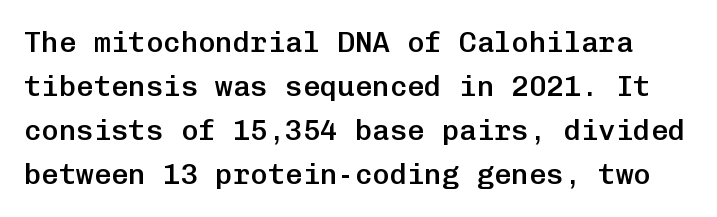
The image shows 29 px semibold sans-serif type, upright, monospaced; set normal line spacing (1.52x), normal letter spacing, not underlined; low stroke contrast and a medium x-height.
